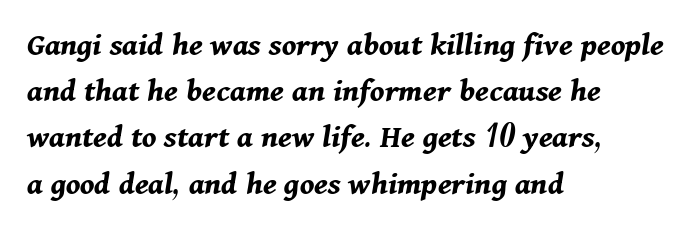
{"italic": "yes", "lean": "right", "slant_degrees": 11, "bold": "yes", "weight": "bold", "width": "normal", "stroke_contrast": "medium", "x_height": "medium", "monospaced": "no", "underline": "no", "align": "left", "line_spacing": "normal", "line_spacing_ratio": 1.36, "letter_spacing": "normal", "letter_spacing_em": 0.0, "glyph_px": 34}
